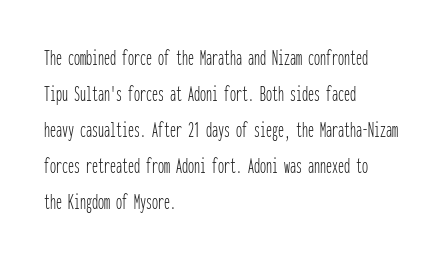
There is no visible air inserted between adjacent glyphs. The rendering anchors every line to the left-hand side. Counters stay open thanks to moderate or lighter strokes. Is there much room between lines? A standard amount, neither cramped nor airy. Type without underlining.
